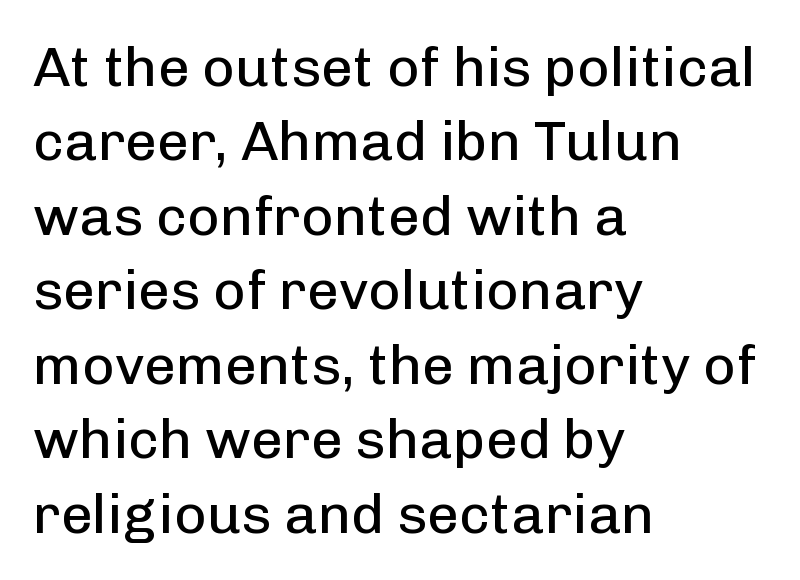
Is this a fixed-width face? No — the glyphs have proportional, varying widths. The typesetter chose a ragged-right arrangement here. The area under the type is left untouched. Is there much room between lines? A standard amount, neither cramped nor airy. It's the straight-up-and-down kind of type. Bold? No — there's no thickening of the strokes.
